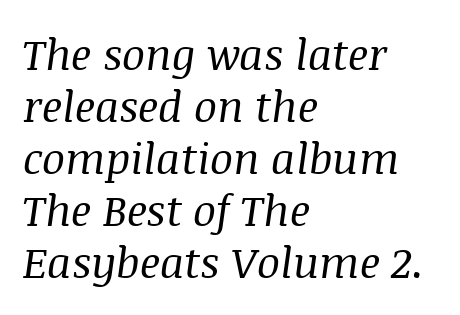
Q: Is the text bold? A: No.
Q: Is the text italic (slanted)? A: Yes, it leans right by about 8 degrees.
Q: Is the typeface a serif or a sans-serif typeface? A: Serif.
Q: Is the text underlined? A: No.
Q: How is the paragraph aligned? A: Left-aligned.
Q: Is the spacing between letters normal or unusually wide? A: Normal.
Q: Width (condensed, normal, or wide)? A: Normal.
Q: Stroke contrast? A: Medium.
Q: x-height? A: Large.
Q: Monospaced? A: No.
